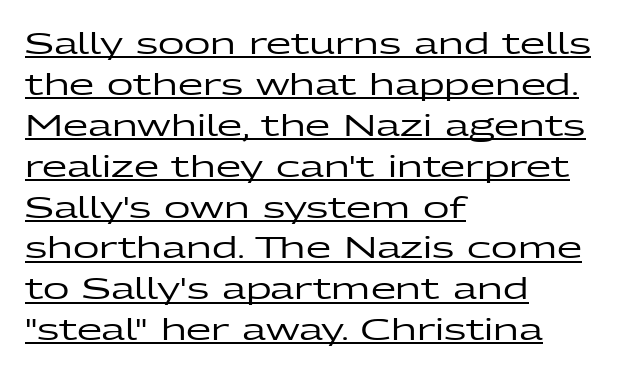
Q: Is the text italic (slanted)? A: No, it is upright.
Q: Is the typeface a serif or a sans-serif typeface? A: Sans-serif.
Q: Is the text underlined? A: Yes.
Q: How is the paragraph aligned? A: Left-aligned.
Q: Is the spacing between letters normal or unusually wide? A: Normal.
Q: Is the spacing between lines tight, normal or loose? A: Normal.
Q: Width (condensed, normal, or wide)? A: Wide.
Q: Stroke contrast? A: Low.
Q: x-height? A: Medium.
Q: Monospaced? A: No.
